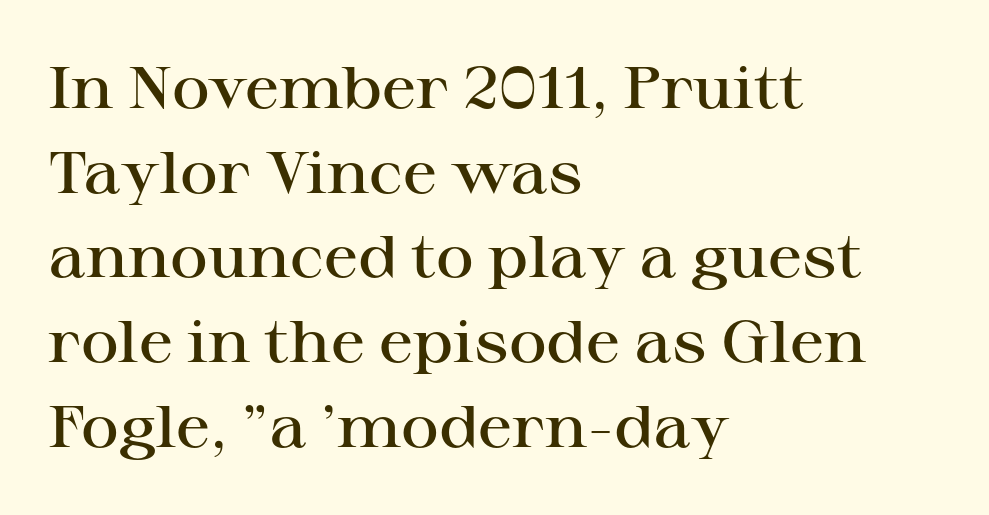
The image shows 58 px semibold, wide serif type, upright; set left-aligned, normal line spacing (1.46x), normal letter spacing, not underlined; high stroke contrast and a medium x-height.
